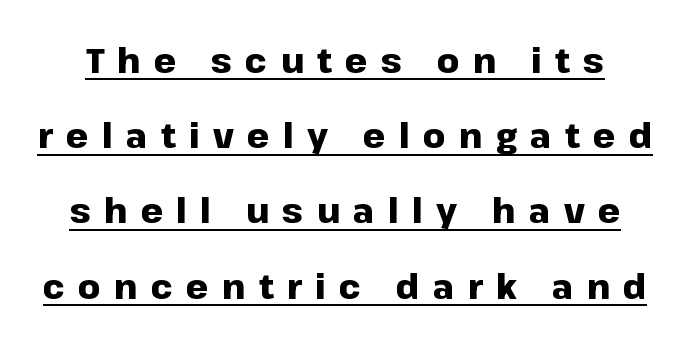
The image shows 35 px heavy sans-serif type, upright; set loose line spacing (2.15x), unusually wide letter spacing (+0.38 em), underlined; low stroke contrast and a medium x-height.
